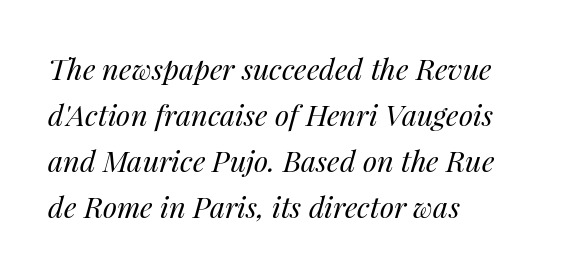
Q: Is the text bold? A: No.
Q: Is the text italic (slanted)? A: Yes, it leans right by about 14 degrees.
Q: Is the text underlined? A: No.
Q: How is the paragraph aligned? A: Left-aligned.
Q: Is the spacing between letters normal or unusually wide? A: Normal.
Q: Is the spacing between lines tight, normal or loose? A: Normal.
Q: Width (condensed, normal, or wide)? A: Normal.
Q: Stroke contrast? A: Medium.
Q: x-height? A: Medium.
Q: Monospaced? A: No.
